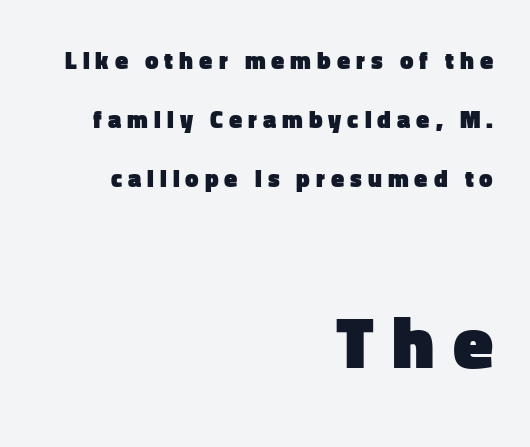
{"serif": "no", "italic": "no", "bold": "yes", "weight": "heavy", "width": "normal", "stroke_contrast": "low", "x_height": "medium", "monospaced": "no", "underline": "no", "align": "right", "line_spacing": "loose", "line_spacing_ratio": 2.45, "letter_spacing": "wide", "letter_spacing_em": 0.25, "larger_block": "second", "size_ratio": 3.04, "glyph_px": 73}
